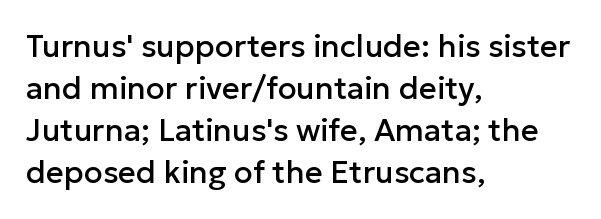
Tracking value appears to be zero — textbook default spacing. Honestly, there is no underline to notice here at all. Do the characters align in a grid? No, the font is proportional. All the whitespace from short lines collects on the right.
